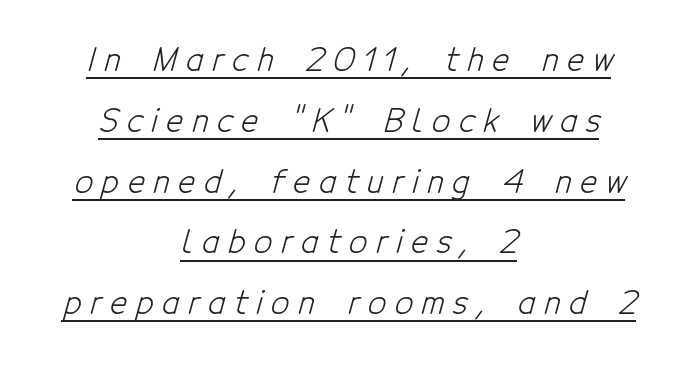
The image shows 32 px light, condensed sans-serif type; set centered, loose line spacing (1.9x), unusually wide letter spacing (+0.27 em), underlined; low stroke contrast and a medium x-height.
